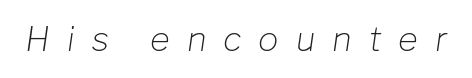
{"italic": "yes", "lean": "right", "slant_degrees": 8, "bold": "no", "weight": "light", "width": "normal", "stroke_contrast": "low", "x_height": "medium", "monospaced": "no", "underline": "no", "letter_spacing": "wide", "letter_spacing_em": 0.5, "glyph_px": 34}
